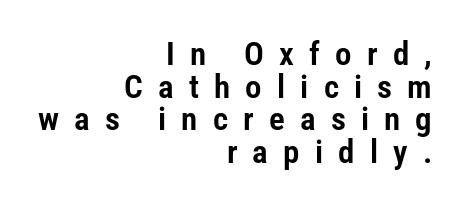
The image shows 33 px condensed sans-serif type, upright; set right-aligned, tight line spacing (0.99x), unusually wide letter spacing (+0.46 em), not underlined; low stroke contrast and a medium x-height.
